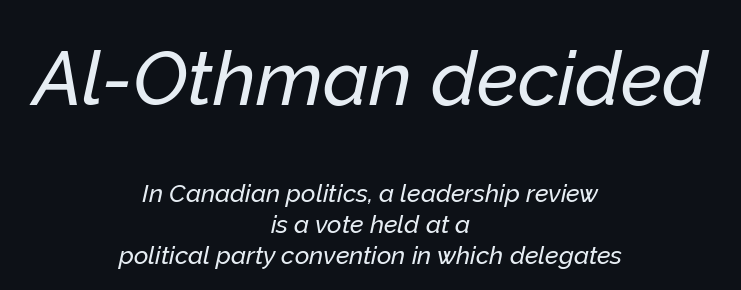
The foot of each line stays bare and open. Is this a fixed-width face? No — the glyphs have proportional, varying widths. The text carries the slant typical of an italic or oblique font. Visually the block forms a symmetrical silhouette, jagged on both flanks. Each word holds together tightly as a unit, with standard inter-letter gaps.
